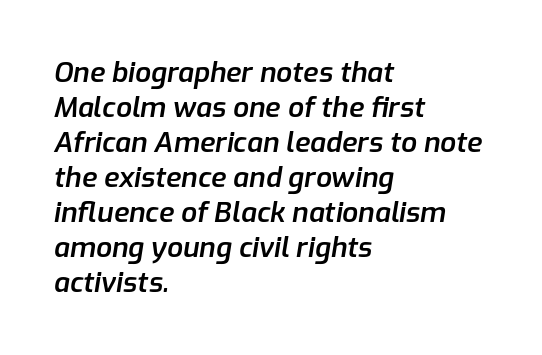
Here the designer chose a conventional face with non-uniform glyph widths. A fair bit of extra ink — the face is semibold, not bold. Tracking here is standard; glyphs follow each other at the usual distance. The face used here has a pronounced slope to its letters. Each row of text sits above clean, open space.
